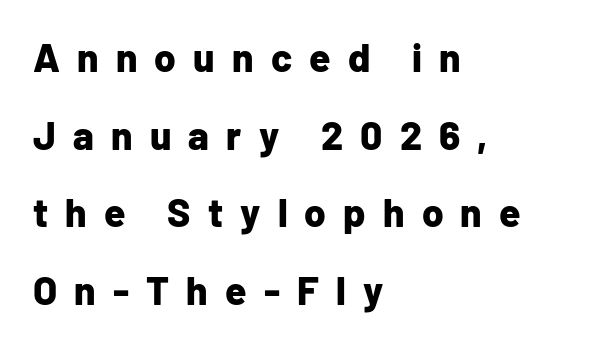
{"serif": "no", "italic": "no", "bold": "yes", "weight": "bold", "width": "normal", "stroke_contrast": "low", "x_height": "medium", "monospaced": "no", "underline": "no", "align": "left", "line_spacing": "loose", "line_spacing_ratio": 1.99, "letter_spacing": "wide", "letter_spacing_em": 0.44, "glyph_px": 39}
